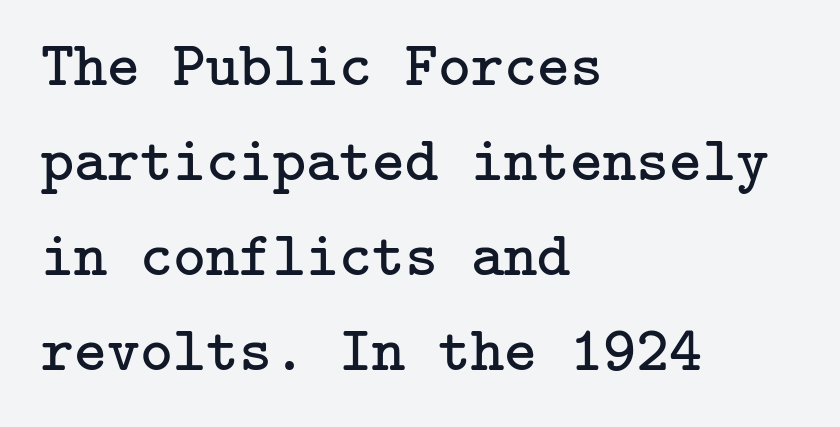
Q: Is the text bold? A: No.
Q: Is the text italic (slanted)? A: No, it is upright.
Q: Is the typeface a serif or a sans-serif typeface? A: Serif.
Q: Is the text underlined? A: No.
Q: How is the paragraph aligned? A: Left-aligned.
Q: Is the spacing between letters normal or unusually wide? A: Normal.
Q: Is the spacing between lines tight, normal or loose? A: Normal.
Q: Width (condensed, normal, or wide)? A: Normal.
Q: Stroke contrast? A: Low.
Q: x-height? A: Medium.
